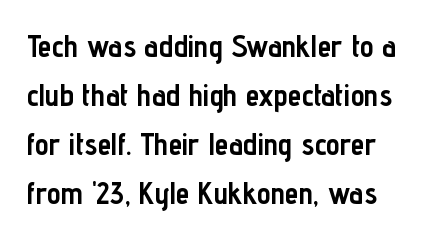
Q: Is the text bold? A: Yes.
Q: Is the text italic (slanted)? A: No, it is upright.
Q: Is the typeface a serif or a sans-serif typeface? A: Sans-serif.
Q: Is the text underlined? A: No.
Q: How is the paragraph aligned? A: Left-aligned.
Q: Is the spacing between letters normal or unusually wide? A: Normal.
Q: Is the spacing between lines tight, normal or loose? A: Normal.
Q: Width (condensed, normal, or wide)? A: Condensed.
Q: Stroke contrast? A: Low.
Q: x-height? A: Medium.
Q: Monospaced? A: No.
